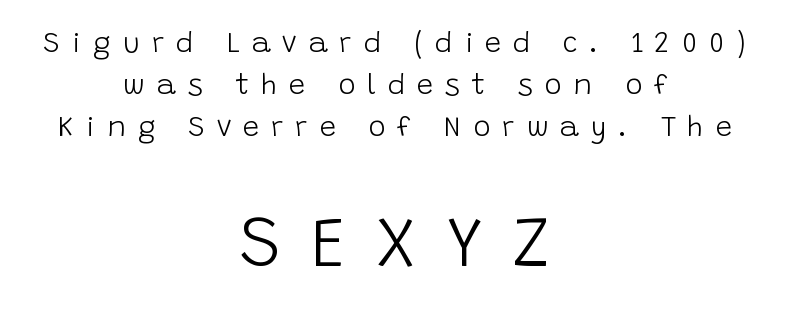
Q: Is the text bold? A: No.
Q: Is the text italic (slanted)? A: No, it is upright.
Q: Is the typeface a serif or a sans-serif typeface? A: Sans-serif.
Q: Is the text underlined? A: No.
Q: How is the paragraph aligned? A: Centered.
Q: Is the spacing between letters normal or unusually wide? A: Unusually wide.
Q: Is the spacing between lines tight, normal or loose? A: Normal.
Q: Which block of text is set in a larger size, the first (top) or the second (bottom)? A: The second (bottom) one.
Q: Width (condensed, normal, or wide)? A: Normal.
Q: Stroke contrast? A: Low.
Q: x-height? A: Large.
Q: Monospaced? A: No.
